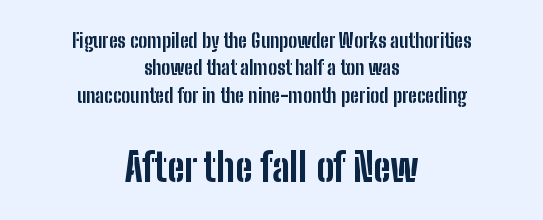
The image shows 40 px bold, condensed sans-serif type, upright; set centered, normal line spacing (1.37x), normal letter spacing, not underlined; the second (bottom) block is 2.0x larger; low stroke contrast and a medium x-height.
